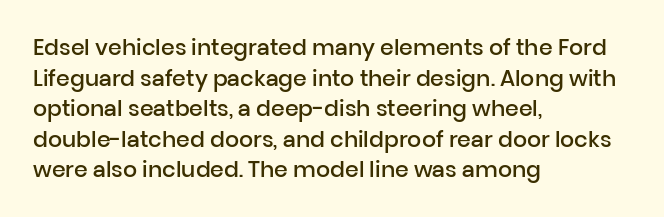
When letters stand straight like this, we call the style roman or upright. The space beneath each line is pristine and unruled. Horizontal alignment here is leftward, the default for most running prose. The gaps between neighbouring characters are ordinary and unremarkable. Students, this is semibold: more ink than regular, less than bold.
